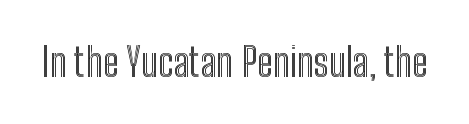
The image shows 39 px condensed type, upright; set normal letter spacing, not underlined; a medium x-height.
